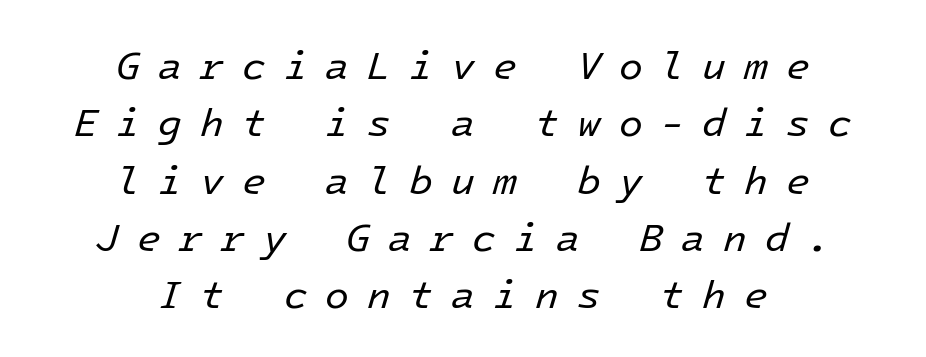
The baseline area is clear. The cut favours lightness, reaching ordinary text weight at its darkest. The passage shown has open, widely tracked lettering throughout. Tall strokes in this sample are angled rather than plumb. Leading matches the norm, producing a regular column.
